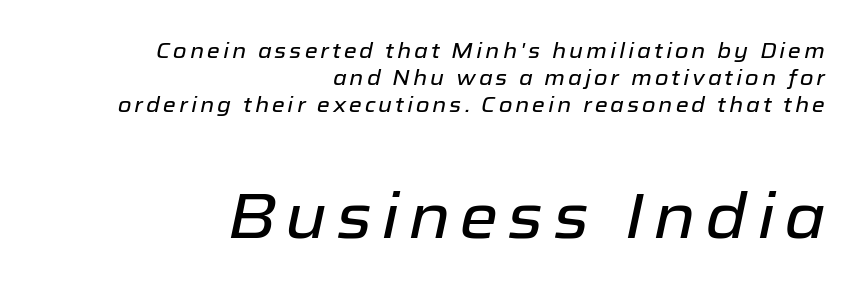
The image shows 63 px text type, italic (leaning right); set right-aligned, normal line spacing (1.29x), not underlined; the second (bottom) block is 3.0x larger; low stroke contrast and a medium x-height.
